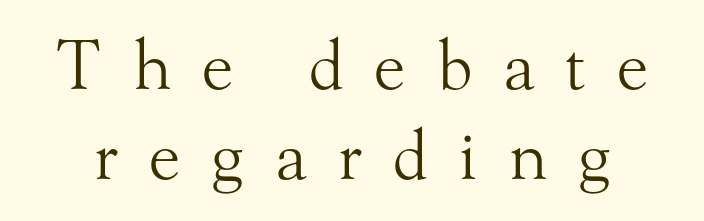
{"serif": "yes", "italic": "no", "bold": "no", "weight": "light", "width": "normal", "stroke_contrast": "medium", "x_height": "small", "monospaced": "no", "underline": "no", "line_spacing": "normal", "line_spacing_ratio": 1.33, "letter_spacing": "wide", "letter_spacing_em": 0.45, "glyph_px": 68}
